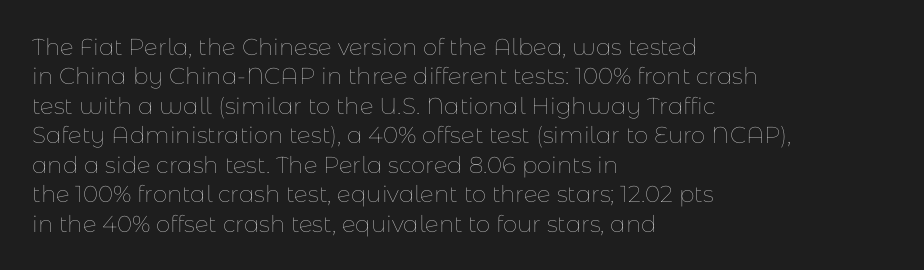
{"italic": "no", "bold": "no", "underline": "no", "align": "left", "line_spacing": "normal", "line_spacing_ratio": 1.28, "letter_spacing": "normal", "letter_spacing_em": 0.0, "glyph_px": 23}
